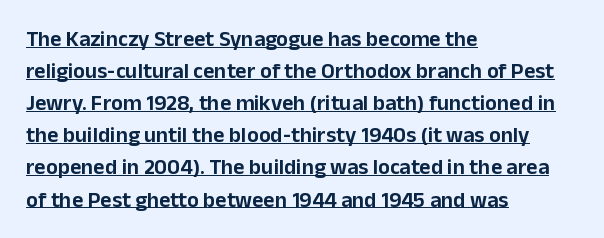
The image shows 22 px text type, upright; set left-aligned, normal line spacing (1.46x), normal letter spacing, underlined.
